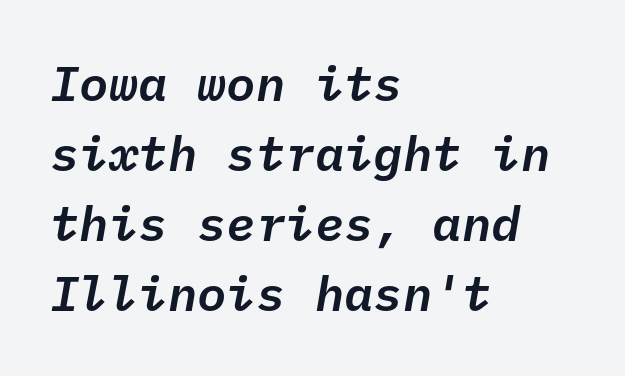
{"italic": "yes", "lean": "right", "slant_degrees": 10, "width": "normal", "stroke_contrast": "low", "x_height": "medium", "monospaced": "yes", "underline": "no", "align": "left", "line_spacing": "normal", "line_spacing_ratio": 1.43, "letter_spacing": "normal", "letter_spacing_em": 0.0, "glyph_px": 49}
